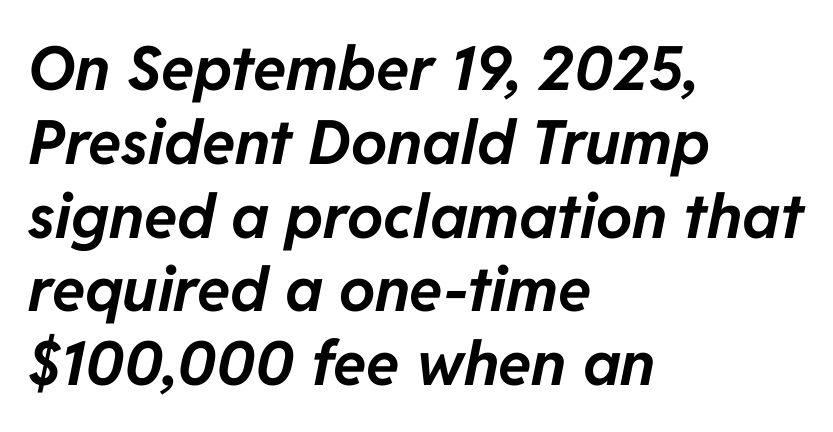
The image shows 61 px bold type, italic (leaning right); set left-aligned, line spacing 1.21x, normal letter spacing, not underlined; low stroke contrast and a medium x-height.
